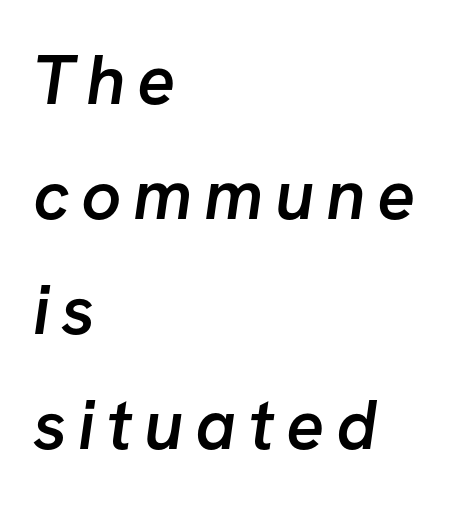
The image shows 71 px semibold sans-serif type; set left-aligned, normal line spacing (1.62x), not underlined; low stroke contrast and a medium x-height.
